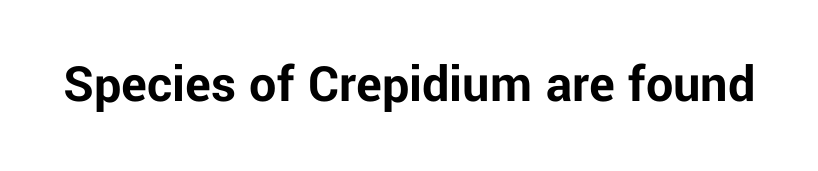
{"serif": "no", "italic": "no", "bold": "yes", "weight": "bold", "width": "normal", "stroke_contrast": "low", "x_height": "medium", "monospaced": "no", "underline": "no", "letter_spacing": "normal", "letter_spacing_em": 0.0, "glyph_px": 54}
